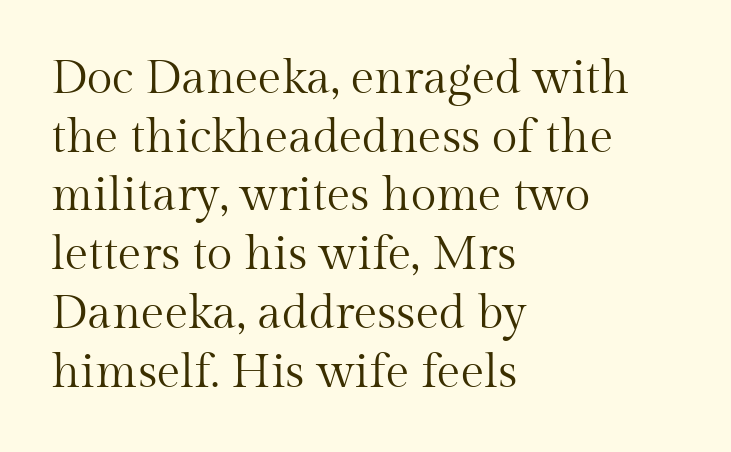
Q: Is the text bold? A: No.
Q: Is the text italic (slanted)? A: No, it is upright.
Q: Is the typeface a serif or a sans-serif typeface? A: Serif.
Q: Is the text underlined? A: No.
Q: How is the paragraph aligned? A: Left-aligned.
Q: Is the spacing between letters normal or unusually wide? A: Normal.
Q: Is the spacing between lines tight, normal or loose? A: Normal.
Q: Width (condensed, normal, or wide)? A: Normal.
Q: Stroke contrast? A: Medium.
Q: x-height? A: Medium.
Q: Monospaced? A: No.
